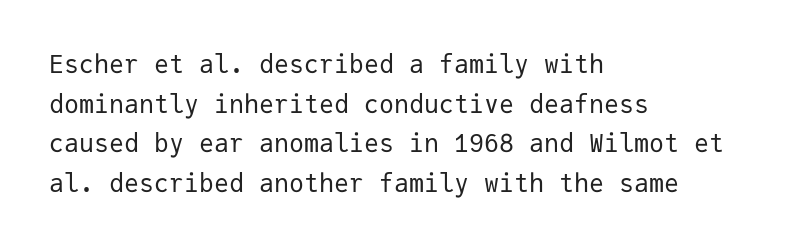
The image shows 25 px text type, upright; set left-aligned, normal line spacing (1.59x), normal letter spacing, not underlined.
